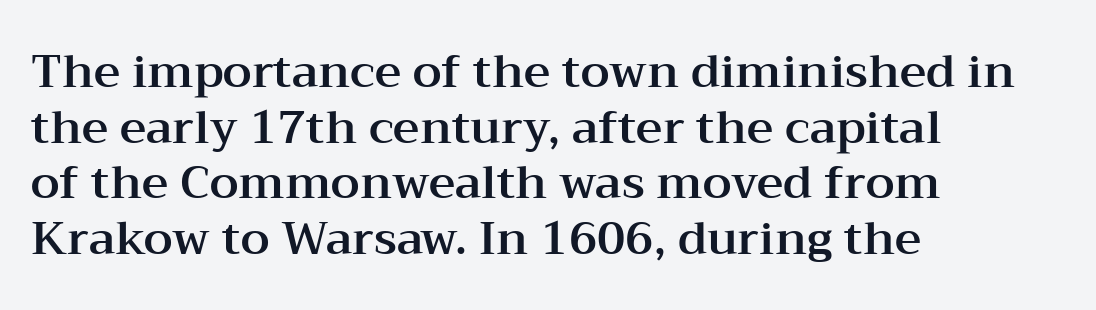
The image shows 46 px wide serif type, upright; set left-aligned, line spacing 1.21x, normal letter spacing, not underlined; medium stroke contrast and a medium x-height.
